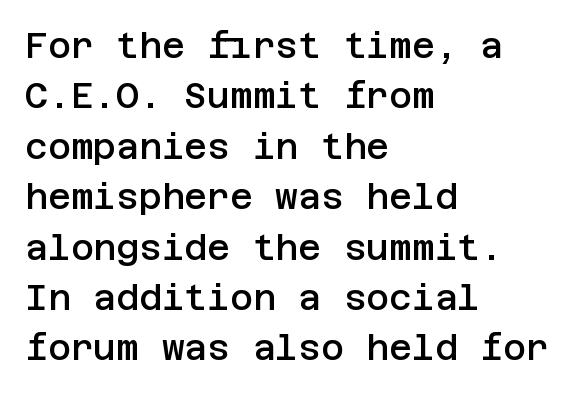
The image shows 35 px semibold sans-serif type, upright; set left-aligned, normal line spacing (1.44x), normal letter spacing, not underlined; low stroke contrast and a large x-height.
